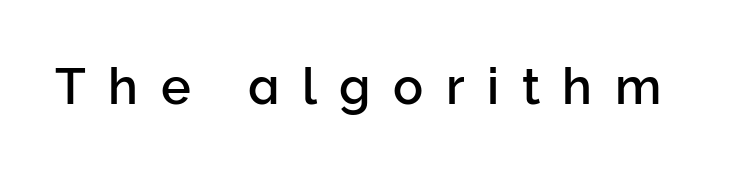
{"serif": "no", "italic": "no", "width": "normal", "stroke_contrast": "low", "x_height": "medium", "monospaced": "no", "underline": "no", "letter_spacing": "wide", "letter_spacing_em": 0.45, "glyph_px": 50}
